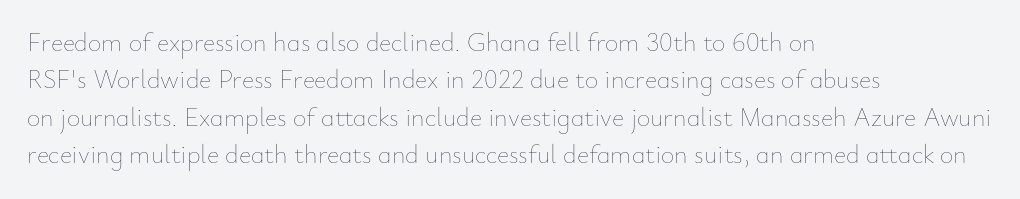
Is the letter spacing exaggerated? No — it looks like the ordinary default. This block has exactly the height ordinary leading produces. This is the regular roman posture of the typeface. Weight: not bold — regular or lighter.
